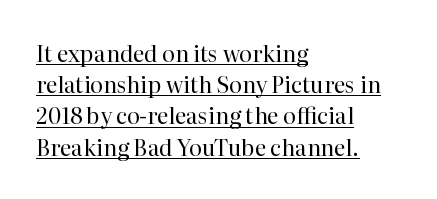
Q: Is the text bold? A: No.
Q: Is the text italic (slanted)? A: No, it is upright.
Q: Is the text underlined? A: Yes.
Q: How is the paragraph aligned? A: Left-aligned.
Q: Is the spacing between letters normal or unusually wide? A: Normal.
Q: Is the spacing between lines tight, normal or loose? A: Normal.
